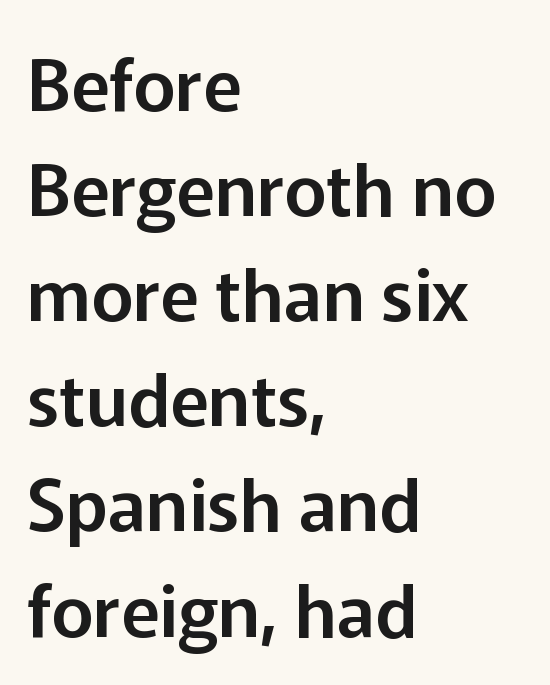
The image shows 72 px sans-serif type, upright; set left-aligned, normal line spacing (1.46x), normal letter spacing, not underlined; low stroke contrast and a medium x-height.
